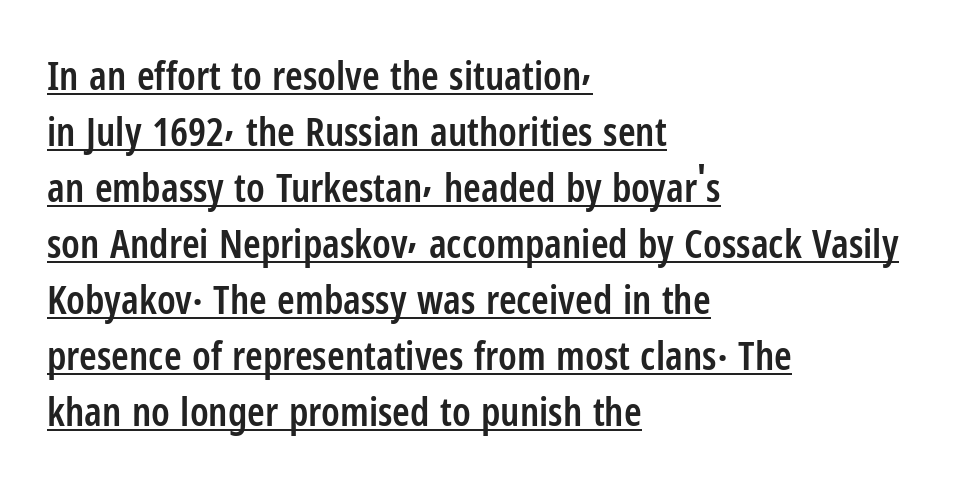
{"serif": "no", "italic": "no", "bold": "semi", "weight": "semibold", "width": "condensed", "stroke_contrast": "low", "x_height": "medium", "monospaced": "no", "underline": "yes", "align": "left", "line_spacing": "normal", "line_spacing_ratio": 1.4, "letter_spacing": "normal", "letter_spacing_em": 0.0, "glyph_px": 40}
